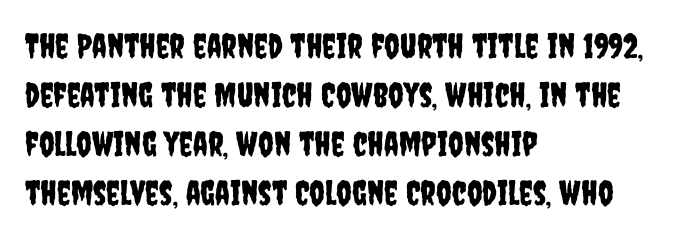
Q: Is the text italic (slanted)? A: No, it is upright.
Q: Is the typeface a serif or a sans-serif typeface? A: Sans-serif.
Q: Is the text underlined? A: No.
Q: How is the paragraph aligned? A: Left-aligned.
Q: Is the spacing between letters normal or unusually wide? A: Normal.
Q: Is the spacing between lines tight, normal or loose? A: Normal.
Q: Width (condensed, normal, or wide)? A: Condensed.
Q: Stroke contrast? A: Low.
Q: x-height? A: Large.
Q: Monospaced? A: No.
